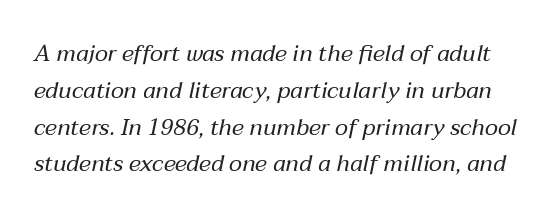
{"italic": "yes", "lean": "right", "slant_degrees": 12, "bold": "no", "underline": "no", "line_spacing": "normal", "line_spacing_ratio": 1.6, "letter_spacing": "normal", "letter_spacing_em": 0.0, "glyph_px": 23}
